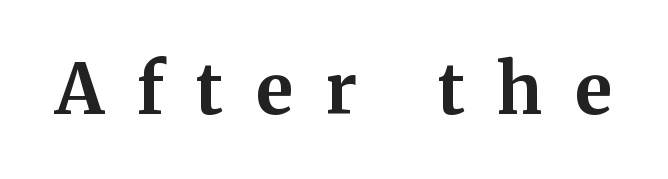
{"serif": "yes", "italic": "no", "bold": "yes", "weight": "bold", "width": "normal", "stroke_contrast": "medium", "x_height": "medium", "monospaced": "no", "underline": "no", "letter_spacing": "wide", "letter_spacing_em": 0.47, "glyph_px": 70}
